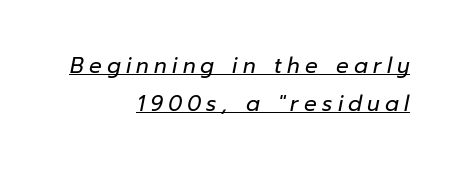
{"italic": "yes", "lean": "right", "slant_degrees": 12, "bold": "no", "underline": "yes", "align": "right", "line_spacing_ratio": 1.83, "letter_spacing": "wide", "letter_spacing_em": 0.25, "glyph_px": 21}
